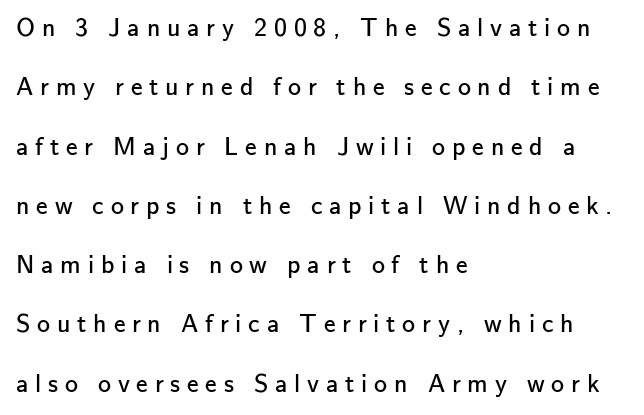
This rendering widens character spacing well past its baseline value. Is there much room between lines? Yes — plenty of vertical air separates them. Think standard paragraph weight, or any step lighter than that. Every row of glyphs begins at an identical x-position on the left.
